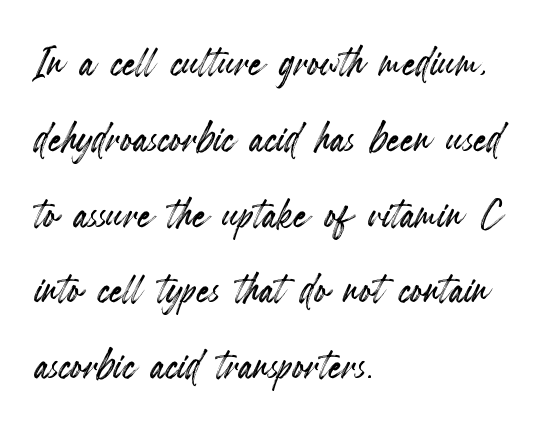
The passage shown is typed in a proportional face where columns would drift. Notice how descenders clear the ascenders below comfortably — that's standard leading. Layout note: lines flush left.
